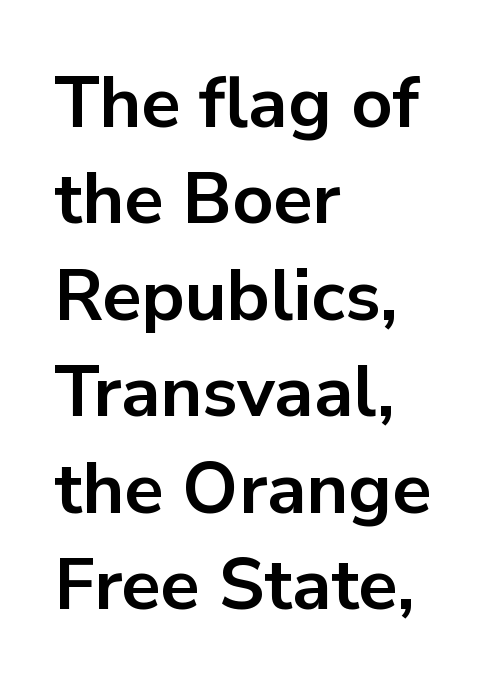
Tall strokes in this sample are plumb rather than angled. Caption: standard tracking, unaltered. These lines sit exactly where default settings would place them. Typographic density is high because the face is bold. Quick note: underline off.
